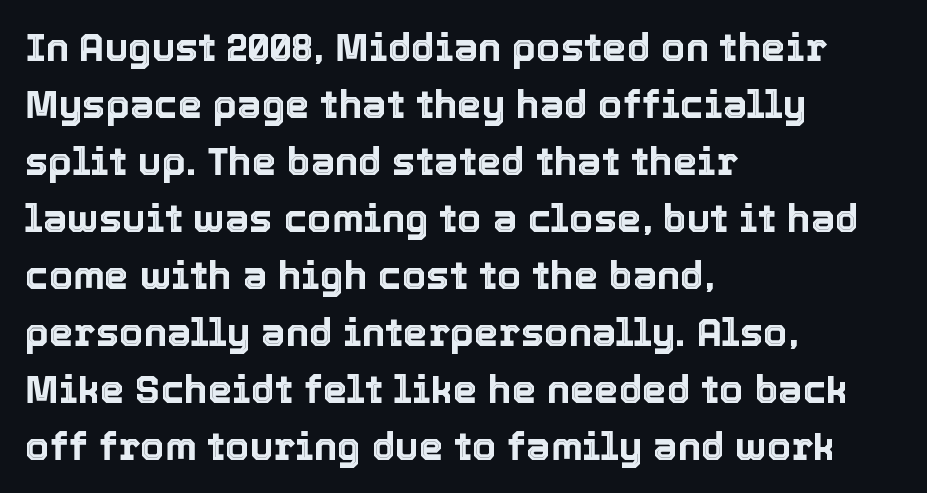
The passage shown is typed in a proportional face where columns would drift. Ascenders rise straight up at ninety degrees. Only glyphs here, with clear space below each row. Spacing between characters is what you'd get straight out of the box. If you drew a ruler down the left edge, every line would touch it.
